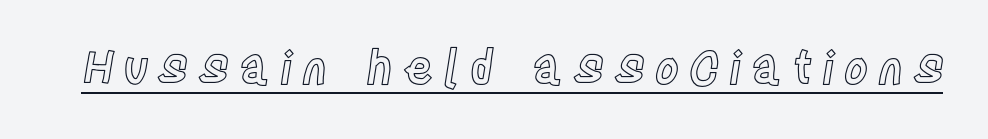
You could not count columns in this text — the font is proportionally spaced. The letterforms stand isolated, each surrounded by extra space. The rendered words wear a rule along their underside.
